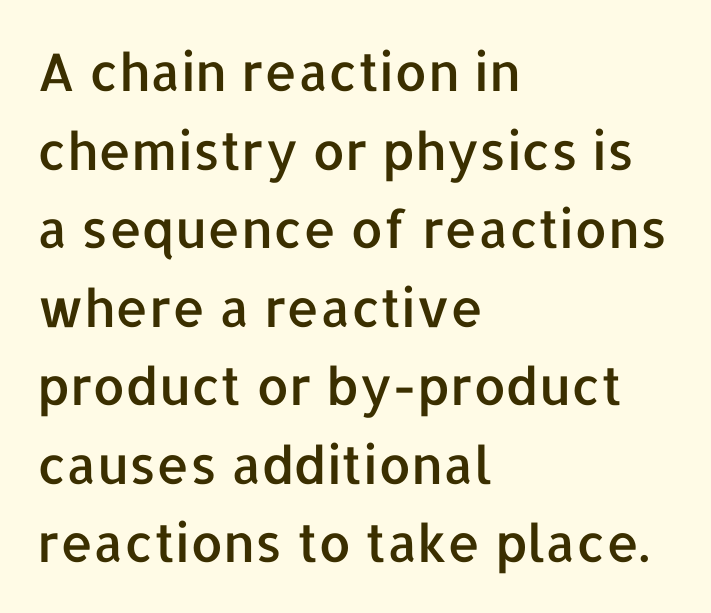
The leading is moderate, giving the passage an even texture. The typesetter chose a ragged-right arrangement here. The face used here is a sans, in the tradition of grotesques and geometrics. Do the letters lean? They stand straight. The letters sit at their default tracking, neither squeezed nor spread. Quick note: underline off.
